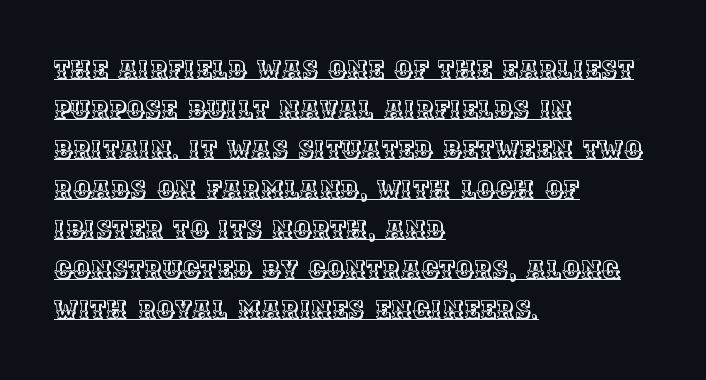
{"italic": "no", "underline": "yes", "align": "left", "line_spacing": "normal", "line_spacing_ratio": 1.6, "letter_spacing": "normal", "letter_spacing_em": 0.0, "glyph_px": 25}
